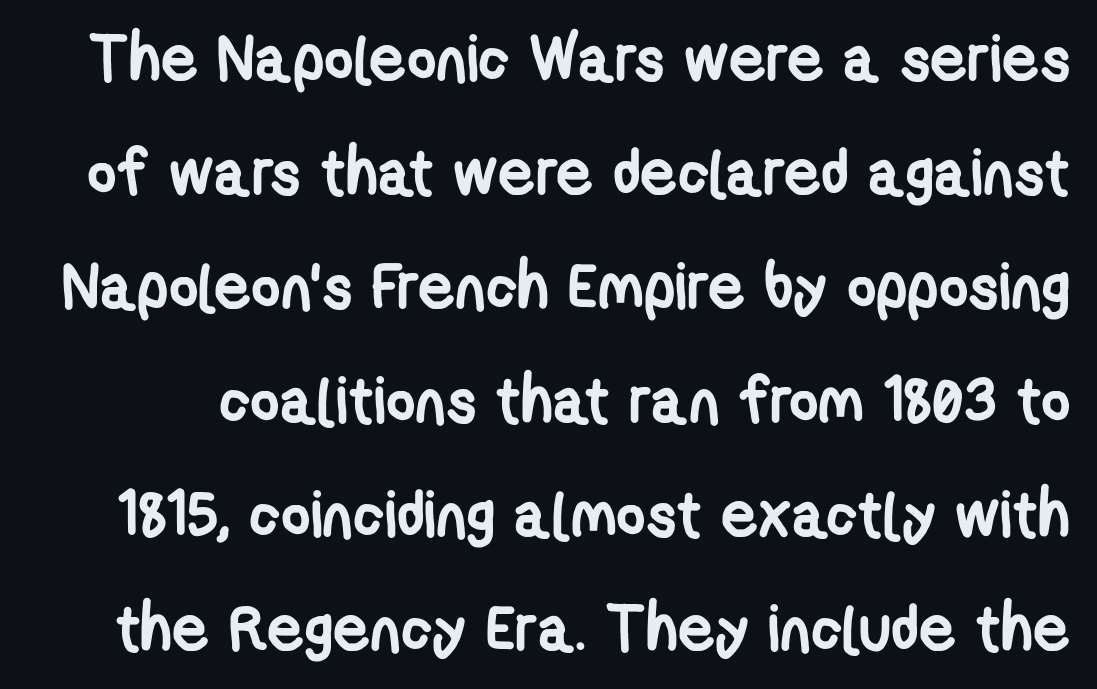
Q: Is the text bold? A: Yes.
Q: Is the typeface a serif or a sans-serif typeface? A: Sans-serif.
Q: Is the text underlined? A: No.
Q: Is the spacing between letters normal or unusually wide? A: Normal.
Q: Width (condensed, normal, or wide)? A: Condensed.
Q: Stroke contrast? A: Low.
Q: x-height? A: Medium.
Q: Monospaced? A: No.
